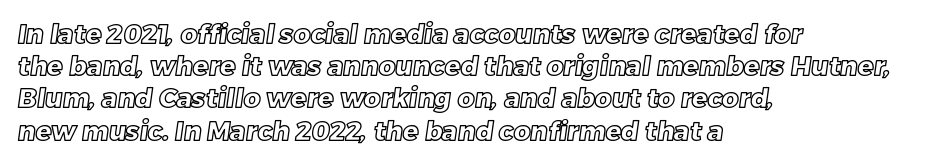
{"underline": "no", "align": "left", "line_spacing_ratio": 1.24, "letter_spacing": "normal", "letter_spacing_em": 0.0, "glyph_px": 26}
